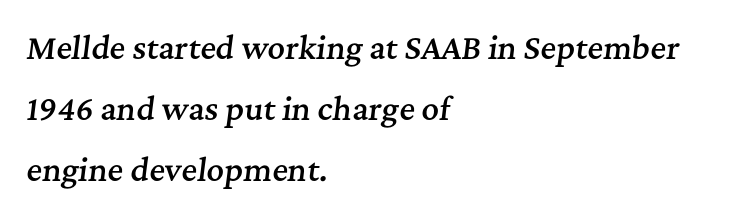
{"serif": "yes", "italic": "yes", "lean": "right", "slant_degrees": 7, "bold": "semi", "weight": "semibold", "width": "normal", "stroke_contrast": "medium", "x_height": "medium", "monospaced": "no", "underline": "no", "align": "left", "line_spacing": "loose", "line_spacing_ratio": 2.04, "letter_spacing": "normal", "letter_spacing_em": 0.0, "glyph_px": 30}
